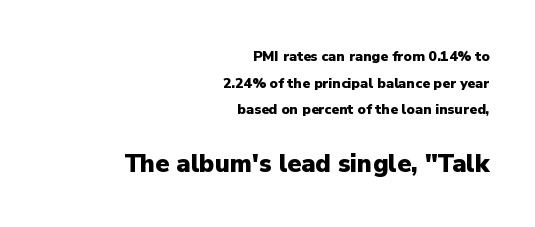
{"italic": "no", "bold": "yes", "underline": "no", "align": "right", "line_spacing": "loose", "line_spacing_ratio": 1.9, "letter_spacing": "normal", "letter_spacing_em": 0.0, "larger_block": "second", "size_ratio": 1.79, "glyph_px": 25}
